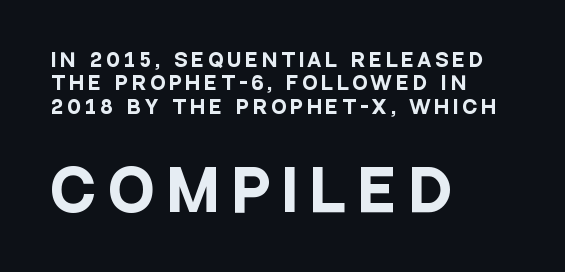
{"serif": "no", "italic": "no", "bold": "yes", "weight": "heavy", "width": "condensed", "stroke_contrast": "low", "x_height": "large", "monospaced": "no", "underline": "no", "align": "left", "line_spacing": "normal", "line_spacing_ratio": 1.3, "letter_spacing": "wide", "letter_spacing_em": 0.25, "larger_block": "second", "size_ratio": 3.06, "glyph_px": 55}
